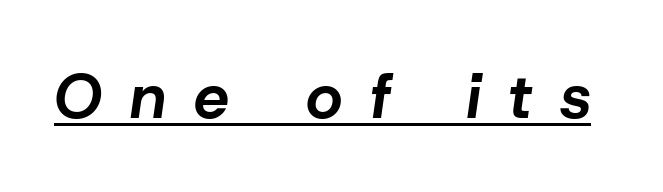
{"italic": "yes", "lean": "right", "slant_degrees": 8, "bold": "yes", "weight": "bold", "width": "normal", "stroke_contrast": "low", "x_height": "medium", "monospaced": "no", "underline": "yes", "letter_spacing": "wide", "letter_spacing_em": 0.45, "glyph_px": 63}
